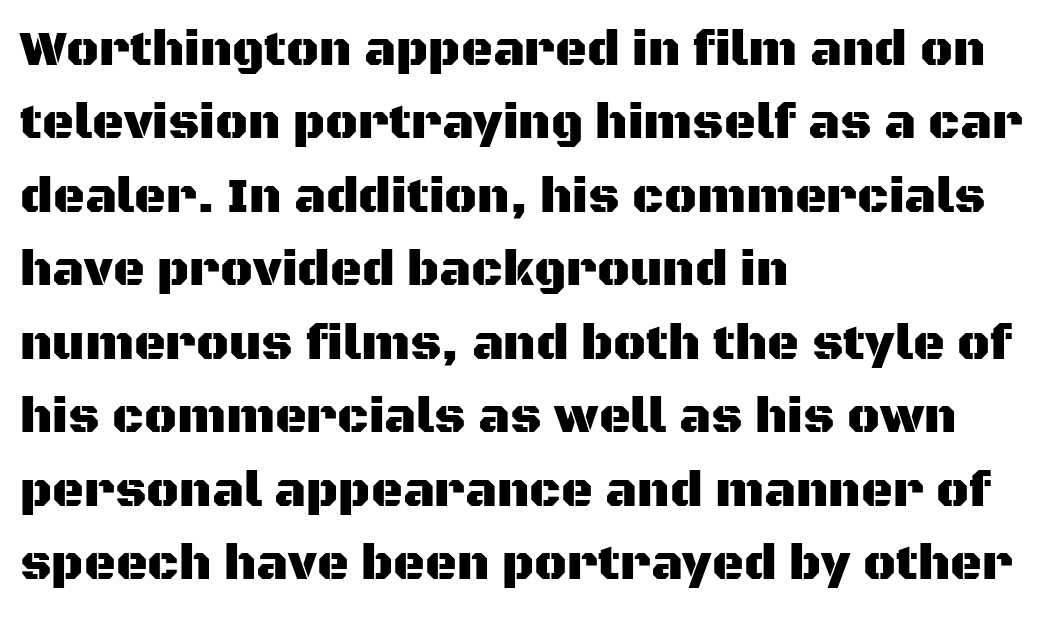
Q: Is the text italic (slanted)? A: No, it is upright.
Q: Is the typeface a serif or a sans-serif typeface? A: Sans-serif.
Q: Is the text underlined? A: No.
Q: How is the paragraph aligned? A: Left-aligned.
Q: Is the spacing between letters normal or unusually wide? A: Normal.
Q: Is the spacing between lines tight, normal or loose? A: Normal.
Q: Width (condensed, normal, or wide)? A: Normal.
Q: Stroke contrast? A: Medium.
Q: x-height? A: Large.
Q: Monospaced? A: No.
